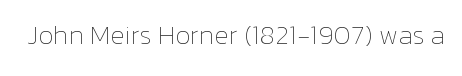
The image shows 27 px text type, upright; set normal letter spacing, not underlined.
